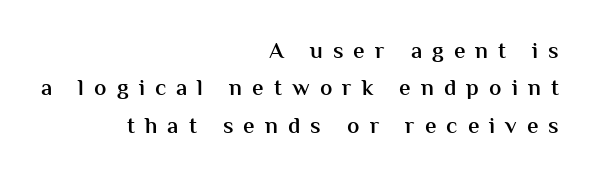
{"italic": "no", "bold": "semi", "underline": "no", "align": "right", "line_spacing": "normal", "line_spacing_ratio": 1.63, "letter_spacing": "wide", "letter_spacing_em": 0.44, "glyph_px": 23}
